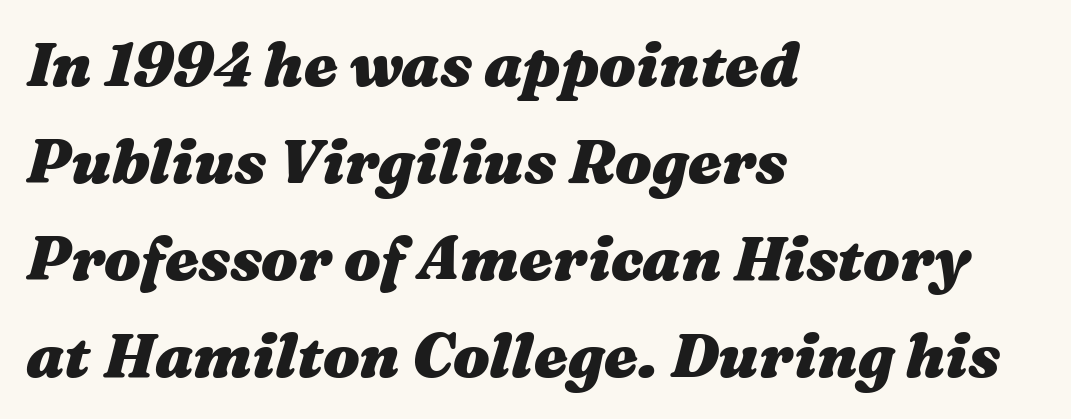
{"italic": "yes", "lean": "right", "slant_degrees": 16, "bold": "yes", "weight": "heavy", "width": "wide", "stroke_contrast": "medium", "x_height": "medium", "monospaced": "no", "underline": "no", "align": "left", "line_spacing": "normal", "line_spacing_ratio": 1.59, "letter_spacing": "normal", "letter_spacing_em": 0.0, "glyph_px": 61}
